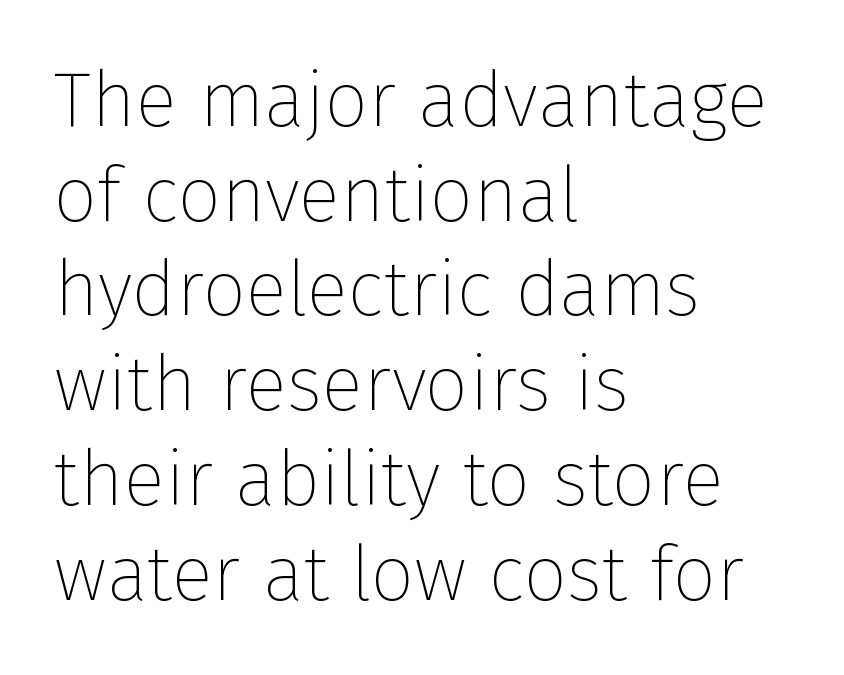
The image shows 77 px thin sans-serif type, upright; set left-aligned, line spacing 1.23x, normal letter spacing, not underlined; low stroke contrast and a medium x-height.
